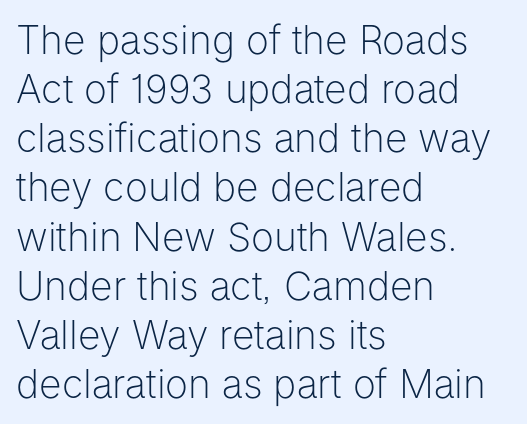
Regarding serifs, this sample does without them. Does extra space separate the letters? No, they use regular spacing. Is this a fixed-width face? No — the glyphs have proportional, varying widths. These lines sit exactly where default settings would place them.
